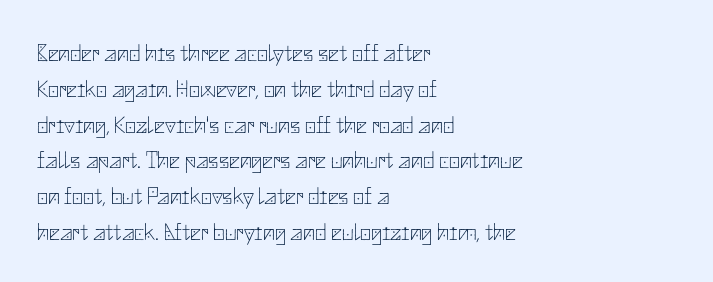
{"italic": "no", "bold": "no", "underline": "no", "align": "left", "line_spacing": "normal", "line_spacing_ratio": 1.49, "letter_spacing": "normal", "letter_spacing_em": 0.0, "glyph_px": 24}
